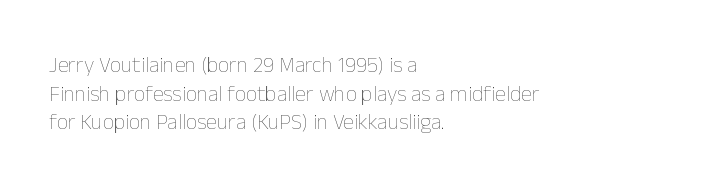
Check the space under the baseline: it is left empty. Characters follow at the spacing the type designer built in. These glyphs show unthickened strokes, regular width or finer. This is the regular roman posture of the typeface. A typesetter would call this leading conventional body-copy spacing. The compositor pushed each line to the left boundary.
